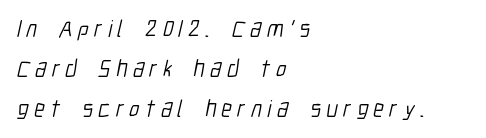
The image shows 24 px text type; set left-aligned, normal line spacing (1.67x), unusually wide letter spacing (+0.23 em), not underlined.
